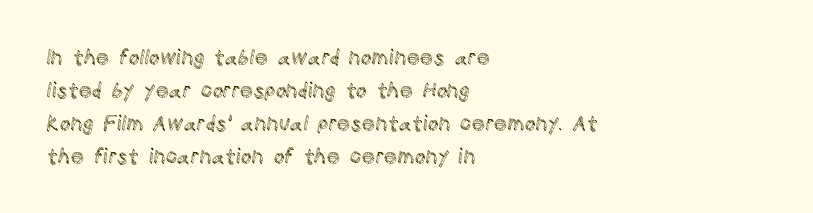
{"underline": "no", "align": "left", "line_spacing": "normal", "line_spacing_ratio": 1.57, "letter_spacing": "normal", "letter_spacing_em": 0.0, "glyph_px": 21}
